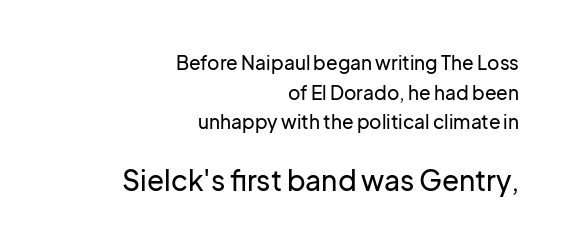
Q: Is the text italic (slanted)? A: No, it is upright.
Q: Is the typeface a serif or a sans-serif typeface? A: Sans-serif.
Q: Is the text underlined? A: No.
Q: How is the paragraph aligned? A: Right-aligned.
Q: Is the spacing between letters normal or unusually wide? A: Normal.
Q: Is the spacing between lines tight, normal or loose? A: Normal.
Q: Which block of text is set in a larger size, the first (top) or the second (bottom)? A: The second (bottom) one.
Q: Width (condensed, normal, or wide)? A: Normal.
Q: Stroke contrast? A: Low.
Q: x-height? A: Medium.
Q: Monospaced? A: No.
